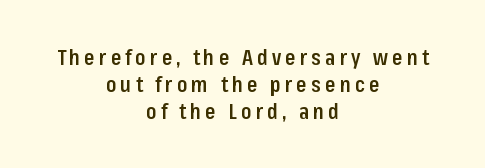
No word sits above an underline. Regular leading. Casual observation: everything's sitting right in the middle. These lines were composed using upright roman letters. A bit beefed up — I'd call it semibold rather than bold.
